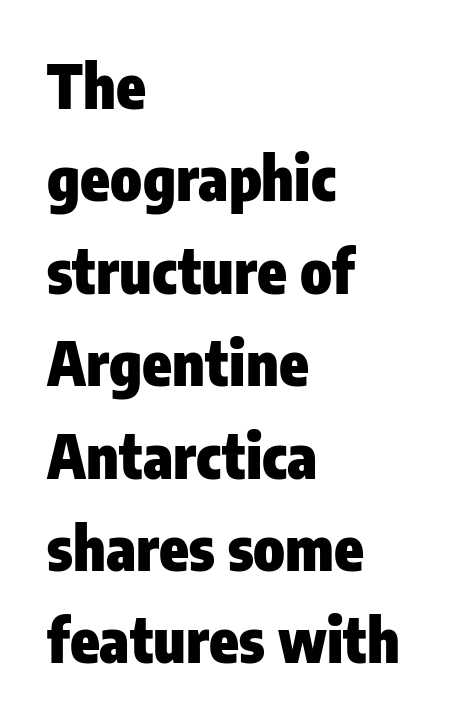
Q: Is the text bold? A: Yes.
Q: Is the text italic (slanted)? A: No, it is upright.
Q: Is the typeface a serif or a sans-serif typeface? A: Sans-serif.
Q: Is the text underlined? A: No.
Q: How is the paragraph aligned? A: Left-aligned.
Q: Is the spacing between letters normal or unusually wide? A: Normal.
Q: Is the spacing between lines tight, normal or loose? A: Normal.
Q: Width (condensed, normal, or wide)? A: Condensed.
Q: Stroke contrast? A: Low.
Q: x-height? A: Medium.
Q: Monospaced? A: No.
